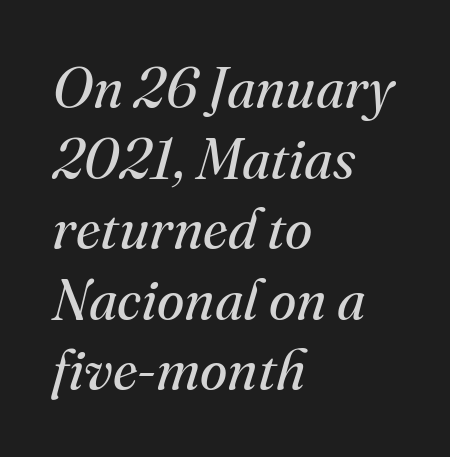
Proportional: the letters do not fall into vertical columns. No chunkiness to these letters — they're not bold. Every row of glyphs begins at an identical x-position on the left. Style check: oblique.
